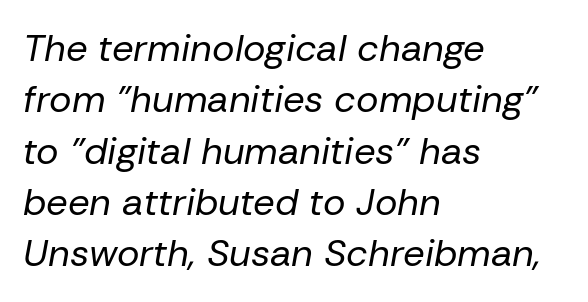
{"italic": "yes", "lean": "right", "slant_degrees": 10, "bold": "no", "weight": "regular", "width": "normal", "stroke_contrast": "low", "x_height": "medium", "monospaced": "no", "underline": "no", "align": "left", "line_spacing": "normal", "line_spacing_ratio": 1.35, "letter_spacing": "normal", "letter_spacing_em": 0.0, "glyph_px": 38}
